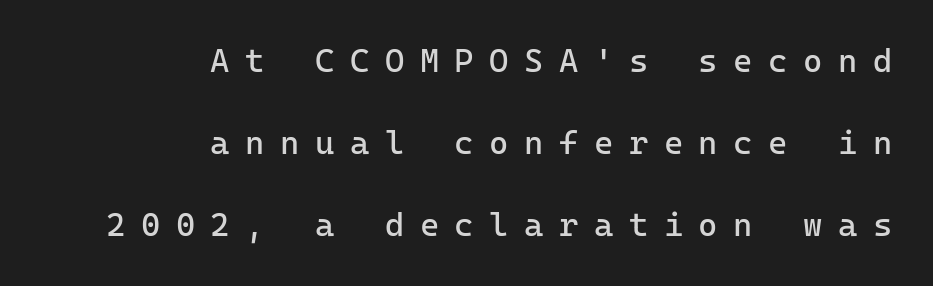
The image shows 33 px regular-weight sans-serif type, upright, monospaced; set right-aligned, loose line spacing (2.49x), unusually wide letter spacing (+0.47 em), not underlined; low stroke contrast and a medium x-height.
